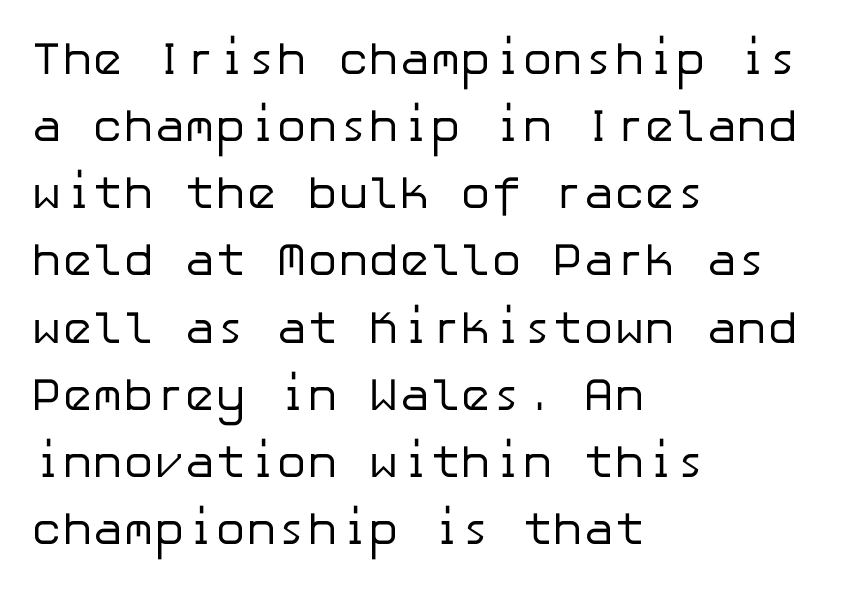
The image shows 46 px regular-weight sans-serif type, upright; set left-aligned, normal line spacing (1.46x), normal letter spacing, not underlined; low stroke contrast and a medium x-height.
